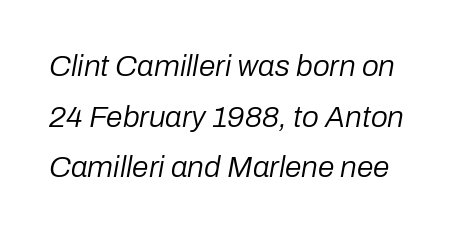
{"italic": "yes", "lean": "right", "slant_degrees": 10, "bold": "no", "weight": "regular", "width": "normal", "stroke_contrast": "low", "x_height": "medium", "monospaced": "no", "underline": "no", "line_spacing": "normal", "line_spacing_ratio": 1.69, "letter_spacing": "normal", "letter_spacing_em": 0.0, "glyph_px": 30}
